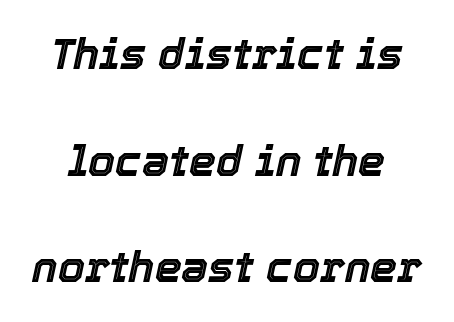
Here the designer chose a conventional face with non-uniform glyph widths. No word sits above an underline. You can tell it's italic because the verticals aren't actually vertical. A typesetter would call this leading open, well beyond the default. The type is set solid horizontally, with unmodified tracking.
